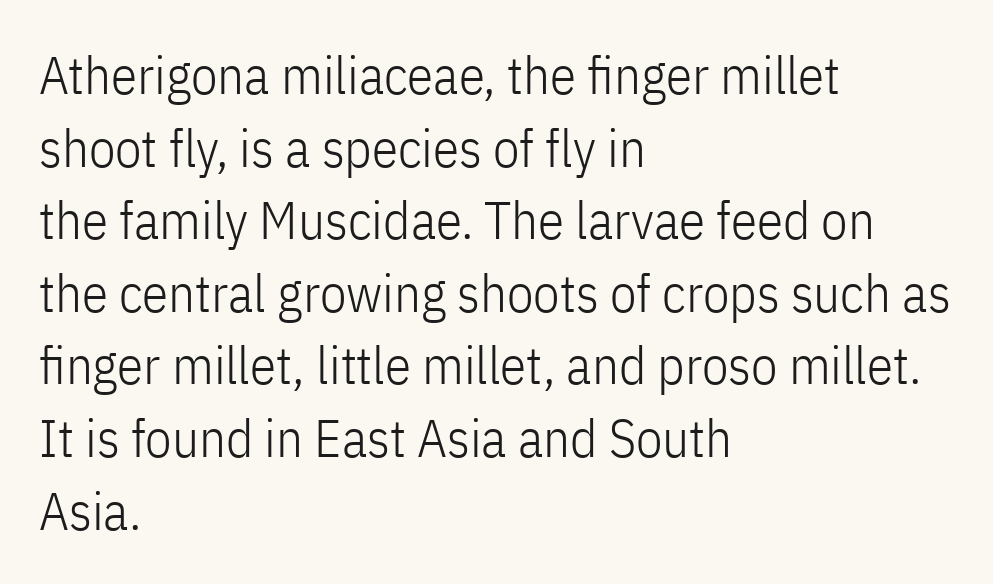
The image shows 53 px light, condensed sans-serif type, upright; set left-aligned, normal line spacing (1.37x), normal letter spacing, not underlined; low stroke contrast and a medium x-height.
